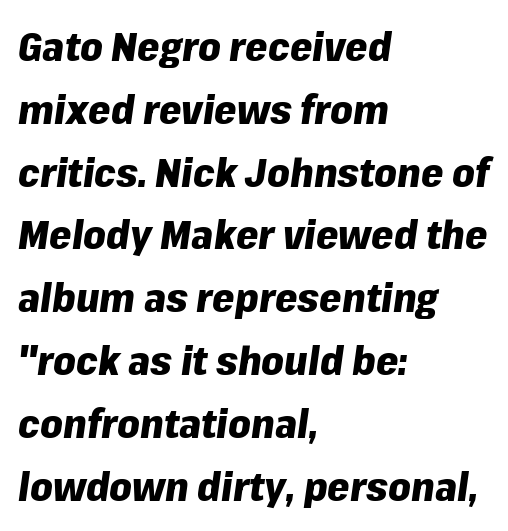
The image shows 40 px heavy type, italic (leaning right); set left-aligned, normal line spacing (1.57x), normal letter spacing, not underlined; low stroke contrast and a medium x-height.
